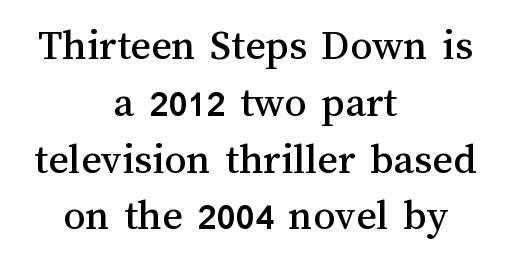
Nothing unusual about the tracking: characters are spaced as the font intends. The rows are spaced the way most documents space them. The whitespace from short lines is split evenly between both sides. You could not count columns in this text — the font is proportionally spaced.
